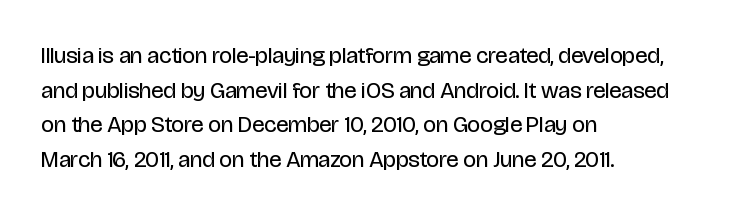
Vertical strokes here are truly vertical. Is the block centered? No — it sits flush against the left margin. Standard letterfit; no display-style spreading of the glyphs. This is not heavy type; no bold has been used.
